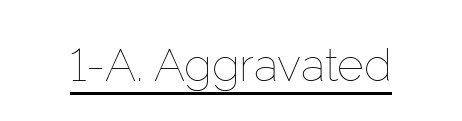
Varying glyph widths throughout — classic text-font behaviour. Glance below the letters and you will spot a drawn line. No extra ink here — the face is not bold. If you drew a line through each stem, it would be perfectly vertical. Default kerning and tracking; the words read as compact shapes.
